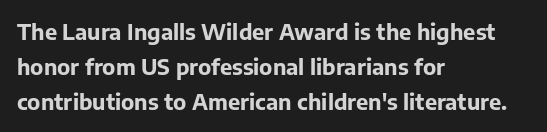
{"italic": "no", "bold": "yes", "underline": "no", "align": "left", "line_spacing": "normal", "line_spacing_ratio": 1.58, "letter_spacing": "normal", "letter_spacing_em": 0.0, "glyph_px": 22}
